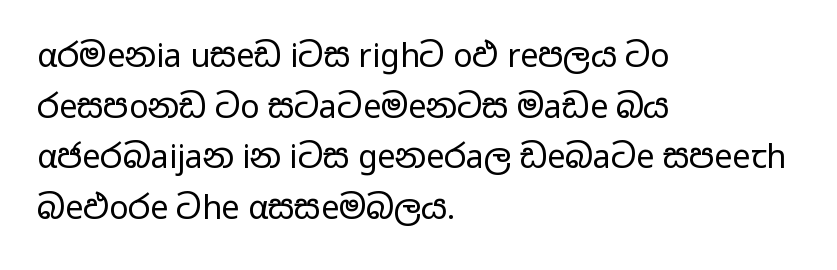
{"serif": "no", "italic": "no", "bold": "no", "weight": "regular", "width": "wide", "stroke_contrast": "low", "x_height": "medium", "monospaced": "no", "underline": "no", "align": "left", "line_spacing": "normal", "line_spacing_ratio": 1.58, "letter_spacing": "normal", "letter_spacing_em": 0.0, "glyph_px": 32}
